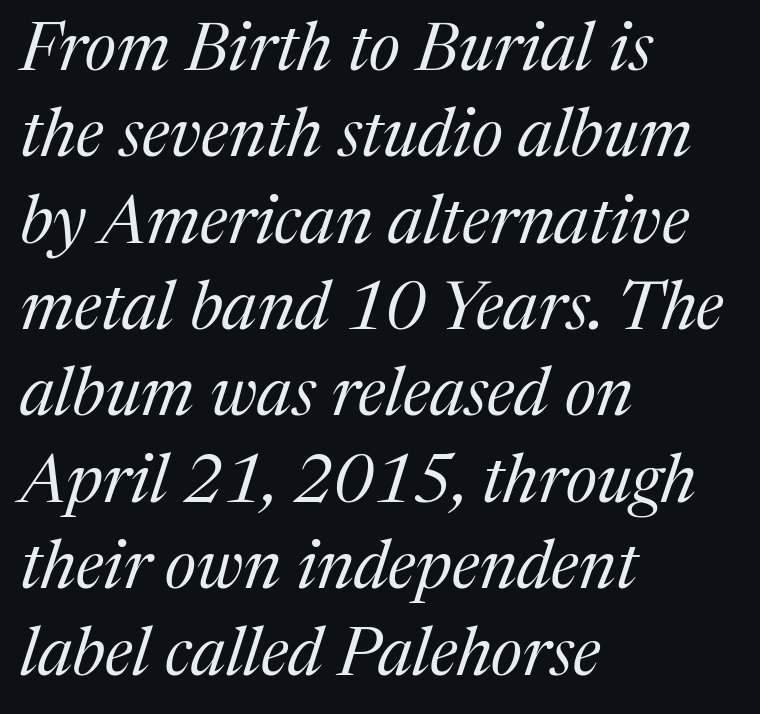
Q: Is the text bold? A: No.
Q: Is the text italic (slanted)? A: Yes, it leans right by about 17 degrees.
Q: Is the typeface a serif or a sans-serif typeface? A: Serif.
Q: Is the text underlined? A: No.
Q: How is the paragraph aligned? A: Left-aligned.
Q: Is the spacing between letters normal or unusually wide? A: Normal.
Q: Is the spacing between lines tight, normal or loose? A: Normal.
Q: Width (condensed, normal, or wide)? A: Normal.
Q: Stroke contrast? A: Medium.
Q: x-height? A: Medium.
Q: Monospaced? A: No.
